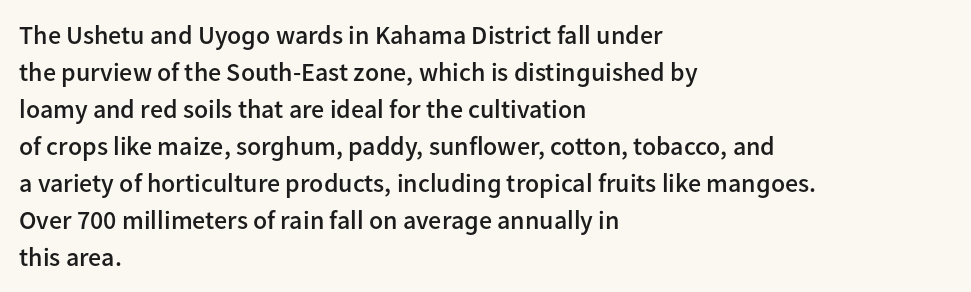
Successive baselines arrive at the customary interval. What weight is shown? A semibold, between regular and bold. The baseline area is clear. Compared with typical body copy, the letter spacing here is the same. When letters stand straight like this, we call the style roman or upright.
